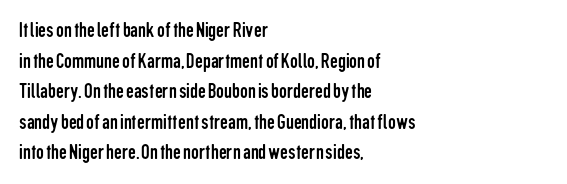
Q: Is the text bold? A: No.
Q: Is the text italic (slanted)? A: No, it is upright.
Q: Is the text underlined? A: No.
Q: How is the paragraph aligned? A: Left-aligned.
Q: Is the spacing between letters normal or unusually wide? A: Normal.
Q: Is the spacing between lines tight, normal or loose? A: Normal.
